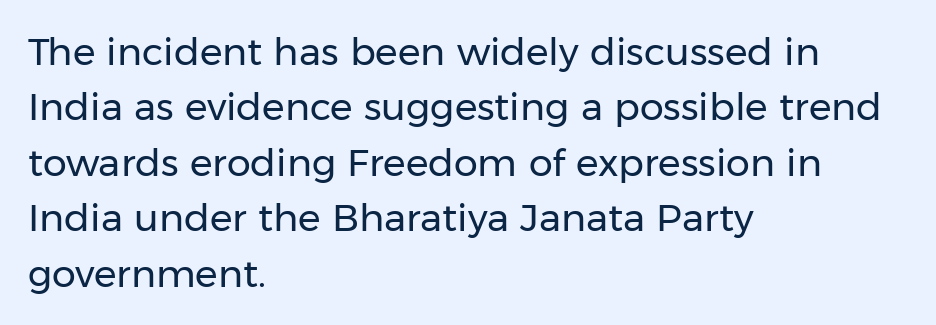
Q: Is the text bold? A: No.
Q: Is the text italic (slanted)? A: No, it is upright.
Q: Is the typeface a serif or a sans-serif typeface? A: Sans-serif.
Q: Is the text underlined? A: No.
Q: How is the paragraph aligned? A: Left-aligned.
Q: Is the spacing between letters normal or unusually wide? A: Normal.
Q: Is the spacing between lines tight, normal or loose? A: Normal.
Q: Width (condensed, normal, or wide)? A: Normal.
Q: Stroke contrast? A: Low.
Q: x-height? A: Medium.
Q: Monospaced? A: No.
